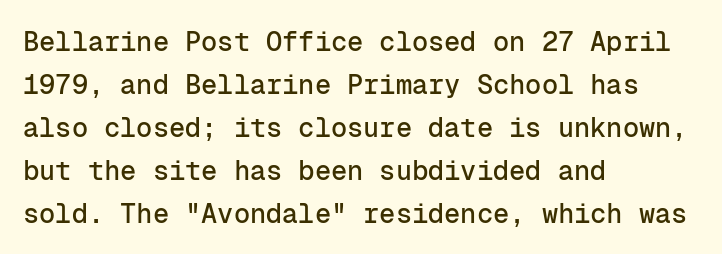
The image shows 27 px text type, upright; set left-aligned, normal line spacing (1.59x), normal letter spacing, not underlined.
